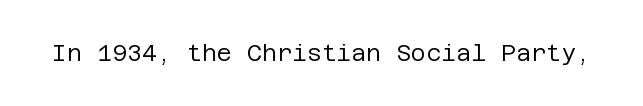
The image shows 23 px text type, upright; set normal letter spacing, not underlined.
